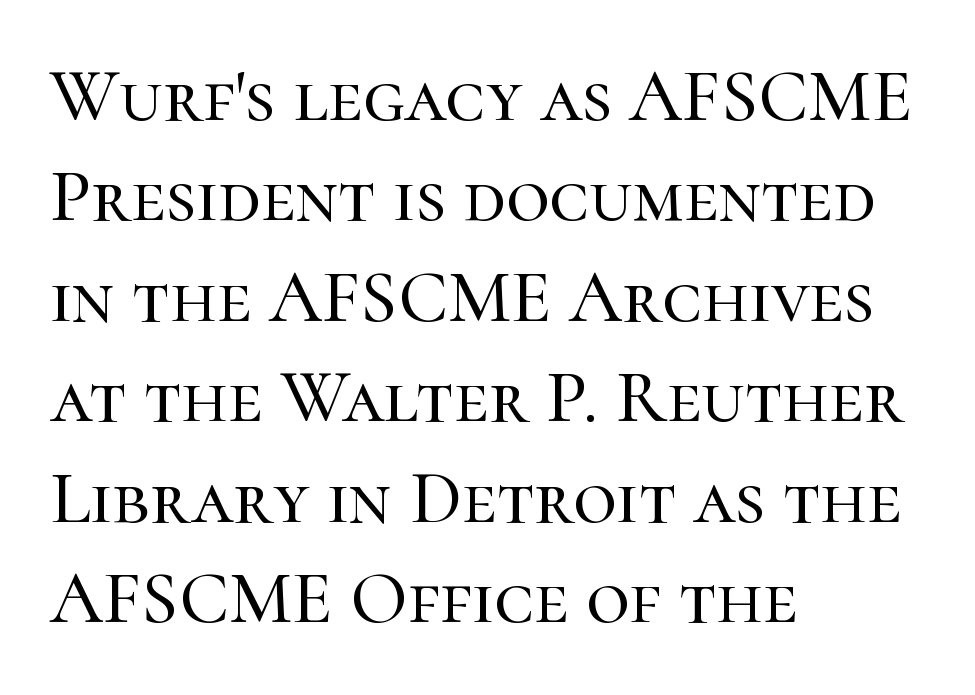
Q: Is the text italic (slanted)? A: No, it is upright.
Q: Is the typeface a serif or a sans-serif typeface? A: Serif.
Q: Is the text underlined? A: No.
Q: How is the paragraph aligned? A: Left-aligned.
Q: Is the spacing between letters normal or unusually wide? A: Normal.
Q: Is the spacing between lines tight, normal or loose? A: Normal.
Q: Width (condensed, normal, or wide)? A: Normal.
Q: Stroke contrast? A: High.
Q: x-height? A: Medium.
Q: Monospaced? A: No.
